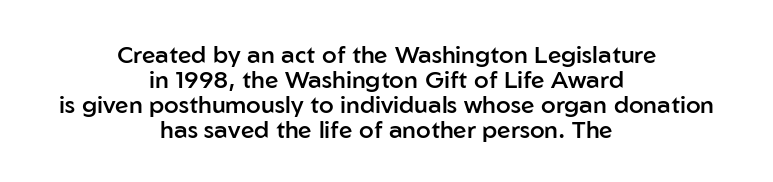
Typeset on center — no edge is straight. Quick note: not italic, upright. The horizontal fit of the characters is conventional and even. In terms of leading, this rendering errs on the cramped side. Honestly, there is no underline to notice here at all.
